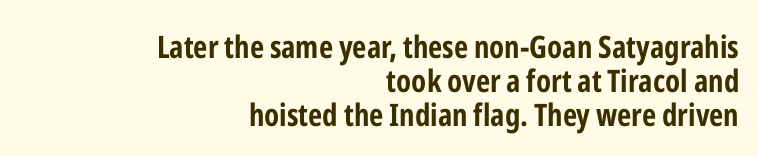
The image shows 31 px bold, condensed sans-serif type, upright; set right-aligned, tight line spacing (1.09x), normal letter spacing, not underlined; low stroke contrast and a medium x-height.
